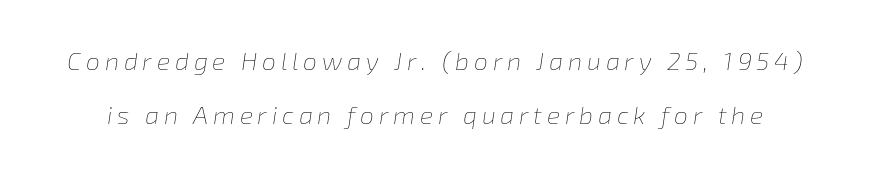
The image shows 25 px text type, italic (leaning right); set loose line spacing (2.15x), not underlined.
